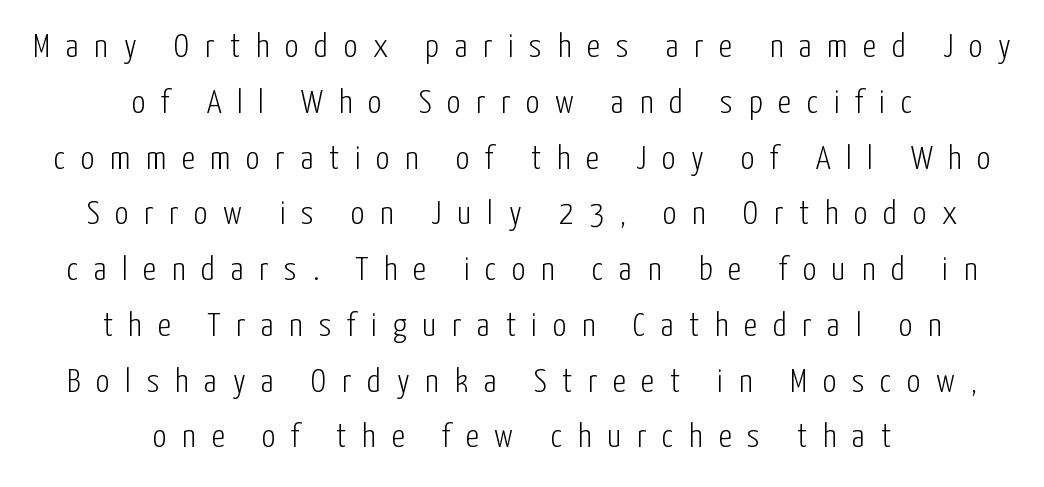
The image shows 34 px light, condensed sans-serif type, upright; set centered, normal line spacing (1.64x), unusually wide letter spacing (+0.46 em), not underlined; low stroke contrast and a medium x-height.
